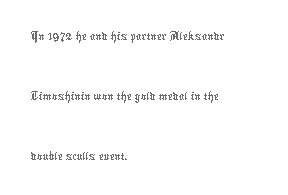
Vertical stems look standard width or narrower in stroke. The rag falls on the right side of this text block. How would I describe the line gaps? Wide and relaxed. Bare-footed words on every line. Tall strokes in this sample are plumb rather than angled.
